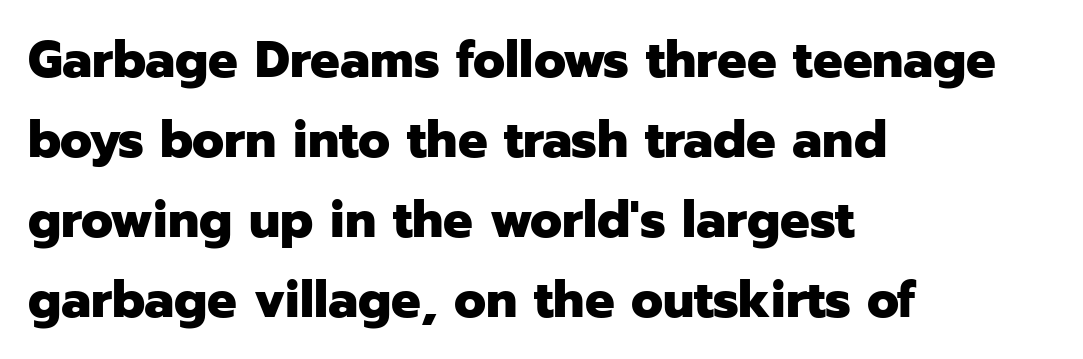
{"serif": "no", "italic": "no", "bold": "yes", "weight": "heavy", "width": "normal", "stroke_contrast": "low", "x_height": "medium", "monospaced": "no", "underline": "no", "align": "left", "line_spacing": "normal", "line_spacing_ratio": 1.54, "letter_spacing": "normal", "letter_spacing_em": 0.0, "glyph_px": 52}
